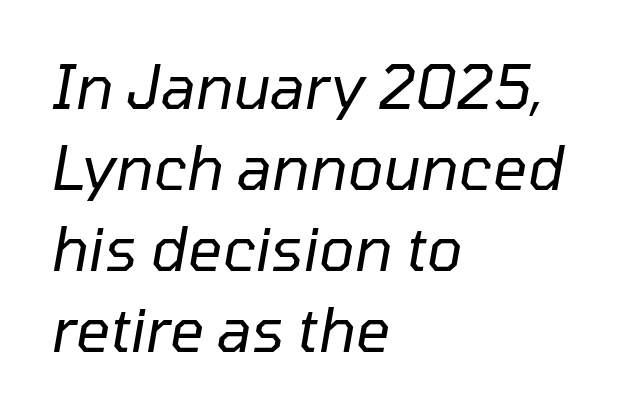
{"italic": "yes", "lean": "right", "slant_degrees": 10, "bold": "no", "weight": "regular", "width": "normal", "stroke_contrast": "low", "x_height": "medium", "monospaced": "no", "underline": "no", "align": "left", "line_spacing": "normal", "line_spacing_ratio": 1.35, "letter_spacing": "normal", "letter_spacing_em": 0.0, "glyph_px": 60}
